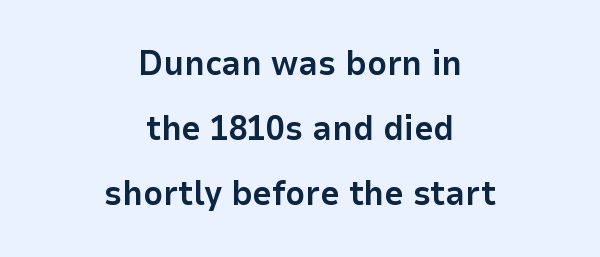
Compared with an ordinary text face, these strokes are far heavier — a full bold. Looks like regular typesetting: each glyph gets only the width it needs. Is there much room between lines? Yes — plenty of vertical air separates them. The letters sit at their default tracking, neither squeezed nor spread. The baseline area is clear.
